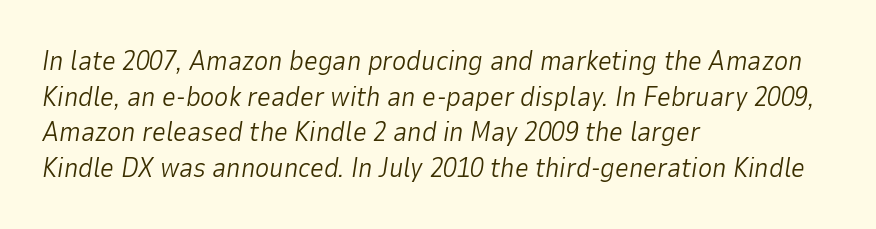
The image shows 27 px text type, italic (leaning right); set left-aligned, normal line spacing (1.32x), normal letter spacing, not underlined.
